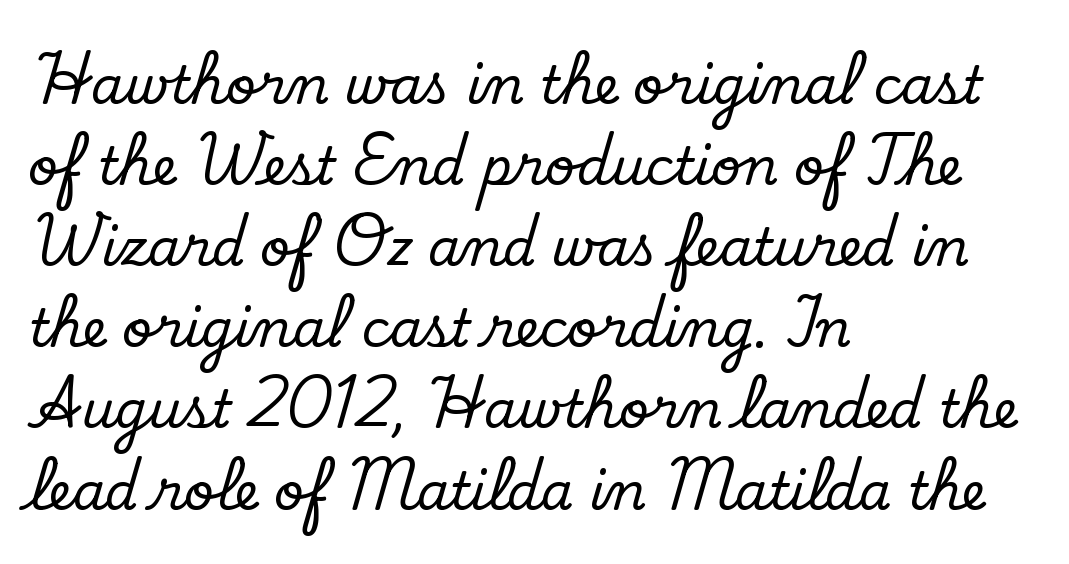
The image shows 52 px serif type; set left-aligned, normal line spacing (1.56x), normal letter spacing, not underlined; low stroke contrast and a small x-height.
